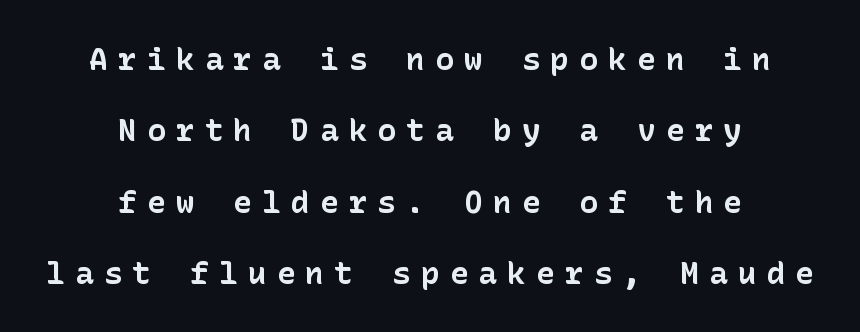
Q: Is the text bold? A: Yes.
Q: Is the text italic (slanted)? A: No, it is upright.
Q: Is the typeface a serif or a sans-serif typeface? A: Sans-serif.
Q: Is the text underlined? A: No.
Q: How is the paragraph aligned? A: Centered.
Q: Is the spacing between letters normal or unusually wide? A: Unusually wide.
Q: Is the spacing between lines tight, normal or loose? A: Loose.
Q: Width (condensed, normal, or wide)? A: Normal.
Q: Stroke contrast? A: Low.
Q: x-height? A: Medium.
